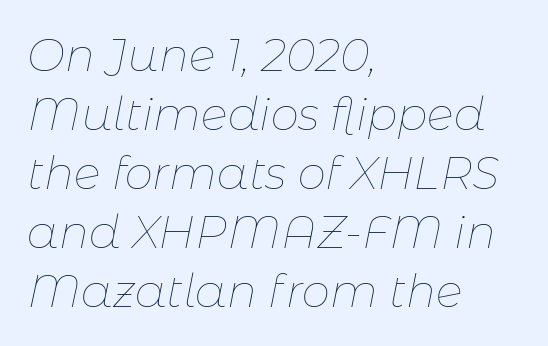
{"italic": "yes", "lean": "right", "slant_degrees": 11, "bold": "no", "weight": "thin", "width": "normal", "stroke_contrast": "low", "x_height": "medium", "monospaced": "no", "underline": "no", "align": "left", "line_spacing": "normal", "line_spacing_ratio": 1.31, "letter_spacing": "normal", "letter_spacing_em": 0.0, "glyph_px": 45}
